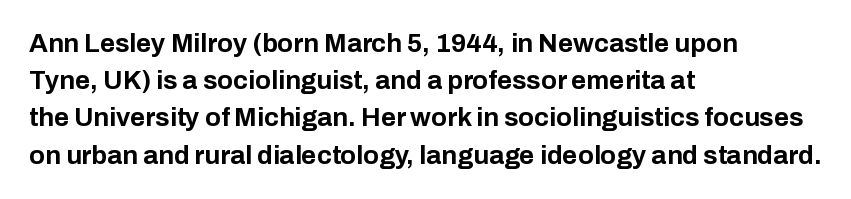
The image shows 26 px bold type, upright; set left-aligned, normal line spacing (1.43x), normal letter spacing, not underlined.
